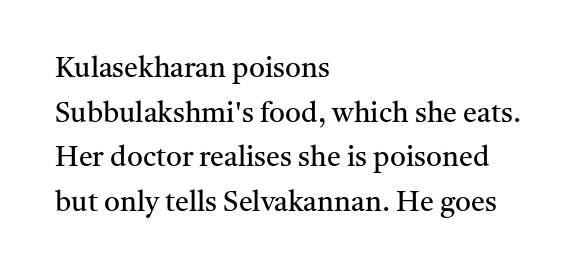
This sample uses an upright cut, with every glyph sitting square on the baseline. Spacing between characters is what you'd get straight out of the box. Note: serifs present on the glyphs. Each letter keeps its own natural width here, so spacing adapts to shape. The line-height multiplier appears to be the usual default. Words float on clear page, feet unadorned.
